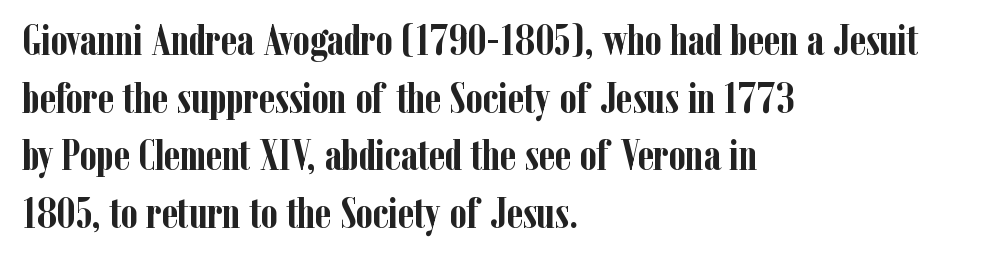
Q: Is the text bold? A: Yes.
Q: Is the text italic (slanted)? A: No, it is upright.
Q: Is the typeface a serif or a sans-serif typeface? A: Serif.
Q: Is the text underlined? A: No.
Q: How is the paragraph aligned? A: Left-aligned.
Q: Is the spacing between letters normal or unusually wide? A: Normal.
Q: Is the spacing between lines tight, normal or loose? A: Normal.
Q: Width (condensed, normal, or wide)? A: Condensed.
Q: Stroke contrast? A: Low.
Q: x-height? A: Medium.
Q: Monospaced? A: No.
